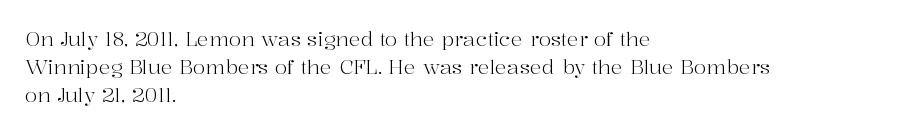
{"italic": "no", "bold": "no", "underline": "no", "align": "left", "line_spacing": "normal", "line_spacing_ratio": 1.4, "letter_spacing": "normal", "letter_spacing_em": 0.0, "glyph_px": 20}
